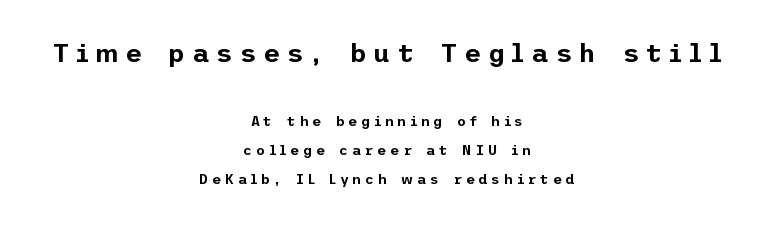
{"italic": "no", "underline": "no", "align": "center", "line_spacing": "loose", "line_spacing_ratio": 2.08, "letter_spacing": "wide", "letter_spacing_em": 0.26, "larger_block": "first", "size_ratio": 1.86, "glyph_px": 26}
